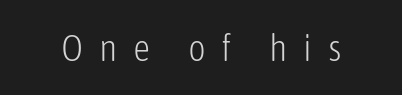
Has an underline been added? It has not. Here the glyphs are tracked loosely, breaking word shapes into spaced letters. Caption: face not bold, strokes unweighted. No feet cap the strokes, marking this as sans-serif type. Varying glyph widths throughout — classic text-font behaviour. The letters stand upright; this is a roman face.
